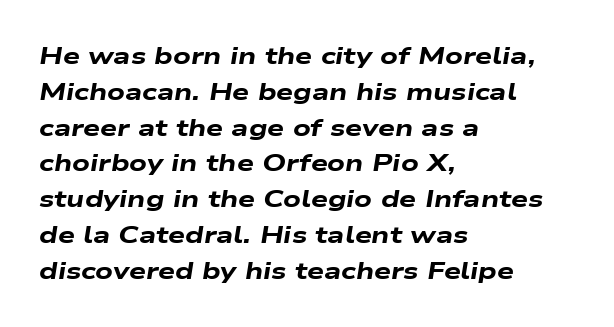
The image shows 24 px bold type, italic (leaning right); set left-aligned, normal line spacing (1.49x), normal letter spacing, not underlined.
